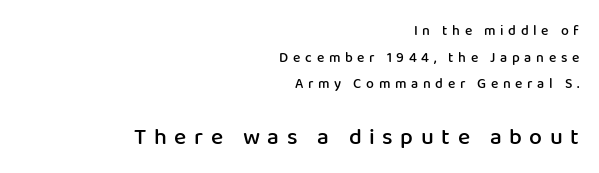
Do the letters lean? They stand straight. These two chunks differ in scale, with the bottom chunk taking the larger measure. Caption: semibold face, moderately heavy strokes. These lines stack with their right ends in a neat column.
